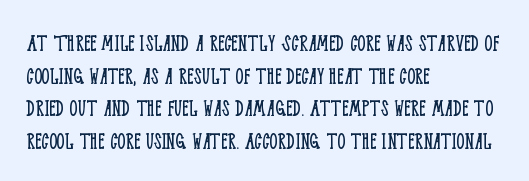
Q: Is the text bold? A: No.
Q: Is the text italic (slanted)? A: No, it is upright.
Q: Is the text underlined? A: No.
Q: How is the paragraph aligned? A: Left-aligned.
Q: Is the spacing between letters normal or unusually wide? A: Normal.
Q: Is the spacing between lines tight, normal or loose? A: Normal.
